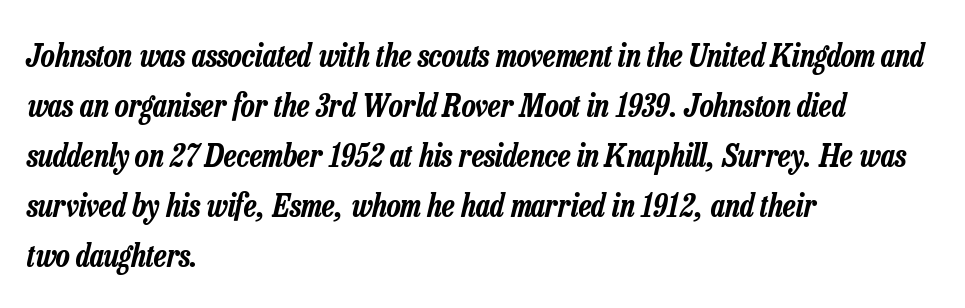
The image shows 32 px condensed type, italic (leaning right); set left-aligned, normal line spacing (1.56x), normal letter spacing, not underlined; low stroke contrast and a medium x-height.
